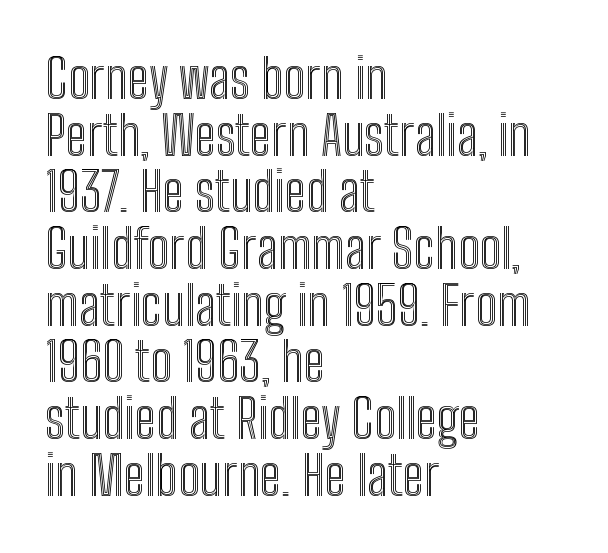
{"italic": "no", "width": "condensed", "x_height": "medium", "monospaced": "no", "underline": "no", "align": "left", "line_spacing": "tight", "line_spacing_ratio": 1.05, "letter_spacing": "normal", "letter_spacing_em": 0.0, "glyph_px": 54}
